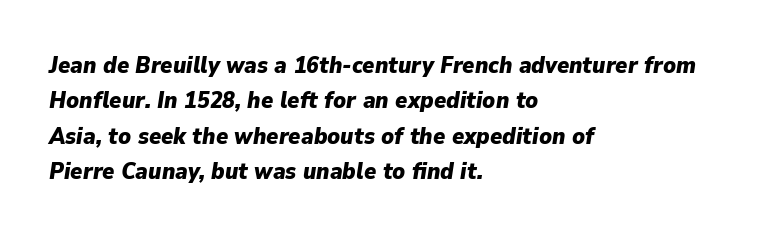
{"italic": "yes", "lean": "right", "slant_degrees": 9, "bold": "yes", "underline": "no", "align": "left", "line_spacing": "normal", "line_spacing_ratio": 1.54, "letter_spacing": "normal", "letter_spacing_em": 0.0, "glyph_px": 23}
